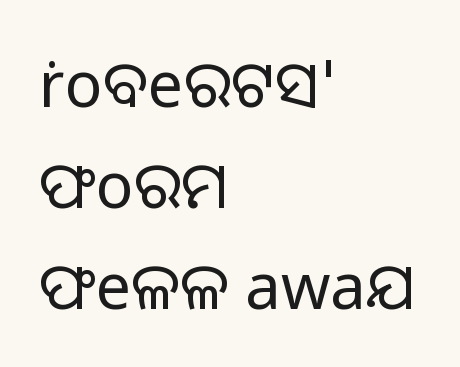
Q: Is the text bold? A: No.
Q: Is the text italic (slanted)? A: No, it is upright.
Q: Is the typeface a serif or a sans-serif typeface? A: Sans-serif.
Q: Is the text underlined? A: No.
Q: How is the paragraph aligned? A: Left-aligned.
Q: Is the spacing between letters normal or unusually wide? A: Normal.
Q: Is the spacing between lines tight, normal or loose? A: Normal.
Q: Width (condensed, normal, or wide)? A: Normal.
Q: Stroke contrast? A: Low.
Q: x-height? A: Medium.
Q: Monospaced? A: No.
